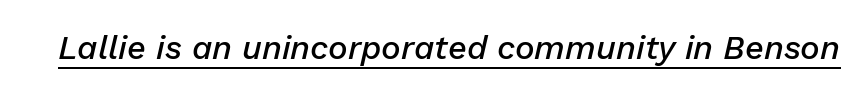
{"italic": "yes", "lean": "right", "slant_degrees": 13, "bold": "semi", "weight": "semibold", "width": "normal", "stroke_contrast": "low", "x_height": "medium", "monospaced": "no", "underline": "yes", "letter_spacing": "normal", "letter_spacing_em": 0.0, "glyph_px": 33}
